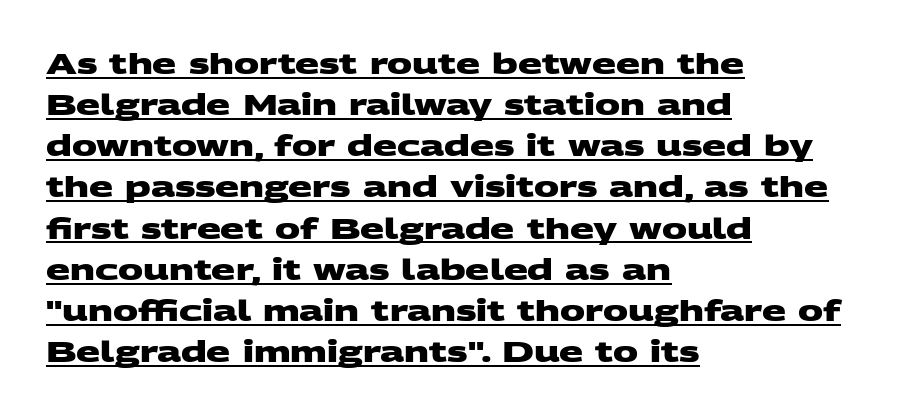
The image shows 28 px heavy, wide sans-serif type; set left-aligned, normal line spacing (1.47x), normal letter spacing, underlined; medium stroke contrast and a large x-height.
